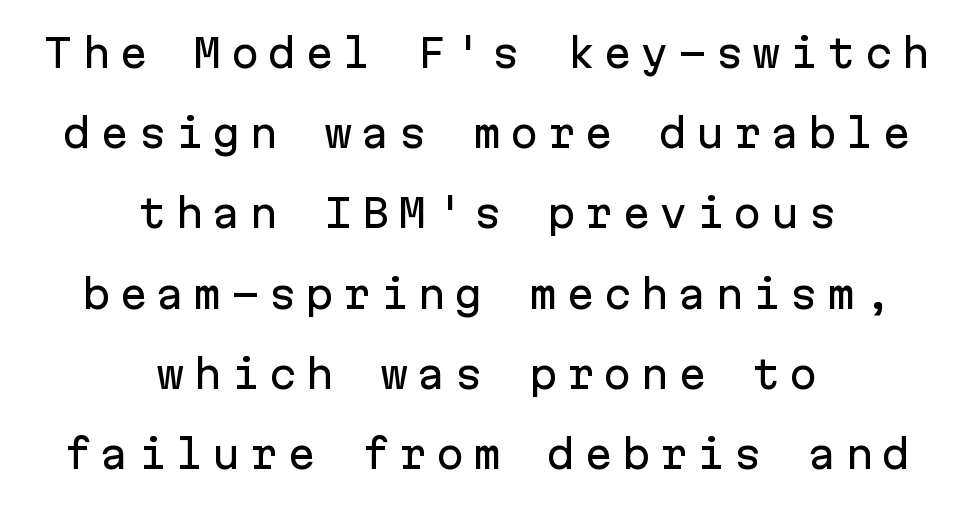
The typesetter chose a symmetrical, centered arrangement here. Between one letter and the next there's a generous, obvious gap. The vertical gap from one line to the next is large. Does the lettering tilt? It doesn't — this is upright. The designer went with a sans here, leaving each stem footless. The passage shown is typed in a monospace face where columns stay perfectly aligned.
